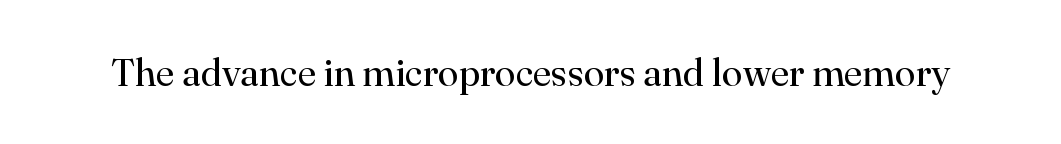
Q: Is the text bold? A: No.
Q: Is the text italic (slanted)? A: No, it is upright.
Q: Is the typeface a serif or a sans-serif typeface? A: Serif.
Q: Is the text underlined? A: No.
Q: Is the spacing between letters normal or unusually wide? A: Normal.
Q: Width (condensed, normal, or wide)? A: Normal.
Q: Stroke contrast? A: High.
Q: x-height? A: Small.
Q: Monospaced? A: No.
